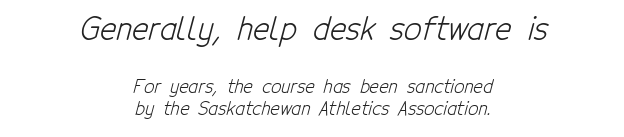
Glyph-to-glyph distance matches everyday printed text. Do the characters align in a grid? No, the font is proportional. The words here are not underlined. Line starts and ends both wander, symmetrically. The letterforms sit at book weight or below.
